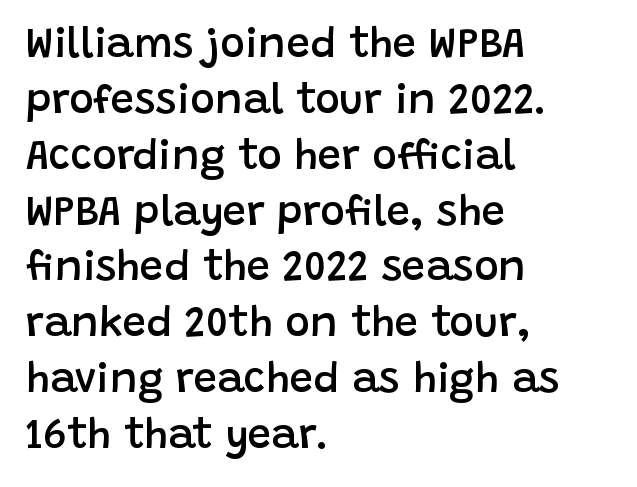
Spacing between characters is what you'd get straight out of the box. The specimen reads as upright at a glance. The paragraph has a hard left edge and a soft right edge. These lines are rendered in a variable-pitch font. This block has exactly the height ordinary leading produces.
